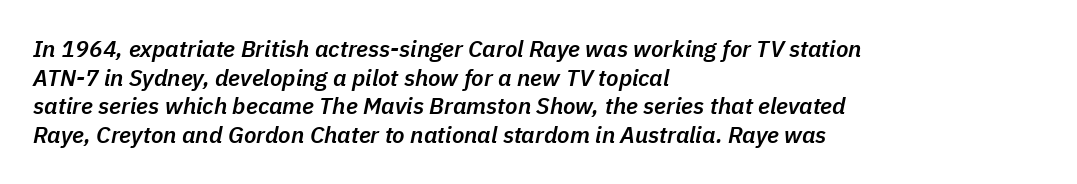
The image shows 23 px text type, italic (leaning right); set left-aligned, normal line spacing (1.25x), normal letter spacing, not underlined.
